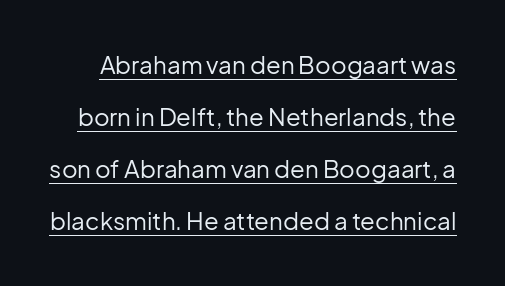
Q: Is the text bold? A: No.
Q: Is the text italic (slanted)? A: No, it is upright.
Q: Is the text underlined? A: Yes.
Q: Is the spacing between letters normal or unusually wide? A: Normal.
Q: Is the spacing between lines tight, normal or loose? A: Loose.
